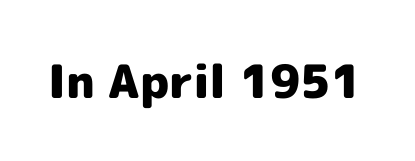
The image shows 46 px heavy sans-serif type, upright; set normal letter spacing, not underlined; a medium x-height.
